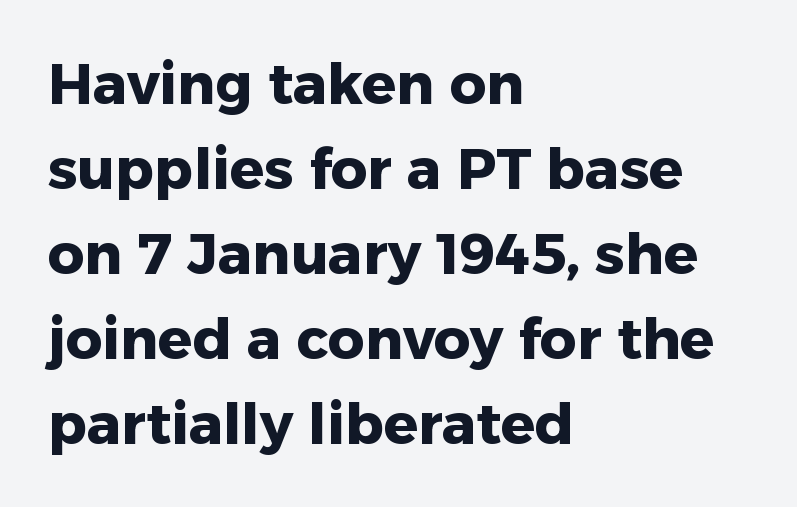
Q: Is the text bold? A: Yes.
Q: Is the text italic (slanted)? A: No, it is upright.
Q: Is the typeface a serif or a sans-serif typeface? A: Sans-serif.
Q: Is the text underlined? A: No.
Q: How is the paragraph aligned? A: Left-aligned.
Q: Is the spacing between letters normal or unusually wide? A: Normal.
Q: Is the spacing between lines tight, normal or loose? A: Normal.
Q: Width (condensed, normal, or wide)? A: Normal.
Q: Stroke contrast? A: Low.
Q: x-height? A: Medium.
Q: Monospaced? A: No.
